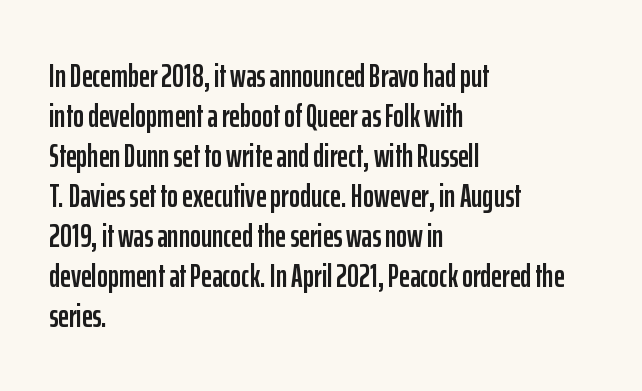
When letters stand straight like this, we call the style roman or upright. Unlike a traditional serif, this face leaves its strokes unadorned. The rendering uses natural spacing where letterforms have individual widths. Horizontal alignment here is leftward, the default for most running prose. Plain, unruled lines of type.
